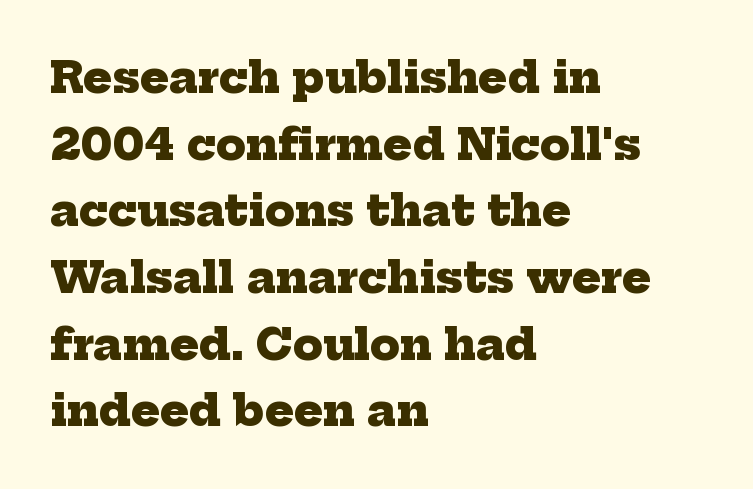
{"serif": "yes", "bold": "yes", "weight": "heavy", "width": "normal", "stroke_contrast": "low", "x_height": "medium", "monospaced": "no", "underline": "no", "align": "left", "line_spacing": "normal", "line_spacing_ratio": 1.55, "letter_spacing": "normal", "letter_spacing_em": 0.0, "glyph_px": 43}
